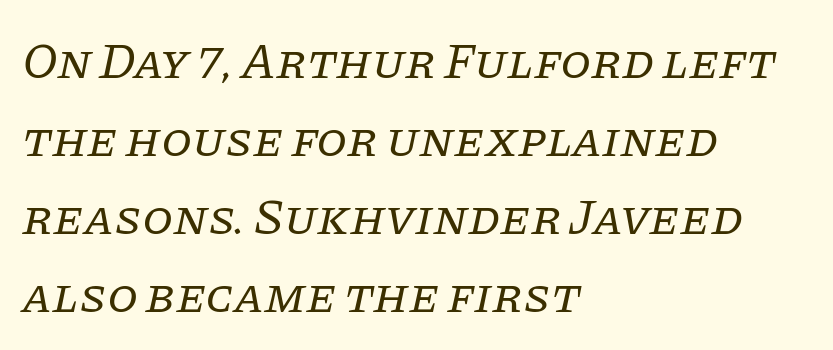
Q: Is the text bold? A: No.
Q: Is the text italic (slanted)? A: Yes, it leans right by about 11 degrees.
Q: Is the typeface a serif or a sans-serif typeface? A: Serif.
Q: Is the text underlined? A: No.
Q: How is the paragraph aligned? A: Left-aligned.
Q: Is the spacing between letters normal or unusually wide? A: Normal.
Q: Is the spacing between lines tight, normal or loose? A: Normal.
Q: Width (condensed, normal, or wide)? A: Normal.
Q: Stroke contrast? A: Low.
Q: x-height? A: Large.
Q: Monospaced? A: No.
